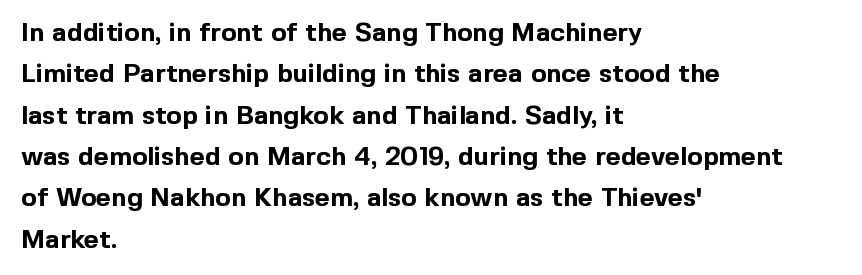
The image shows 26 px bold type, upright; set left-aligned, normal line spacing (1.59x), normal letter spacing, not underlined.
